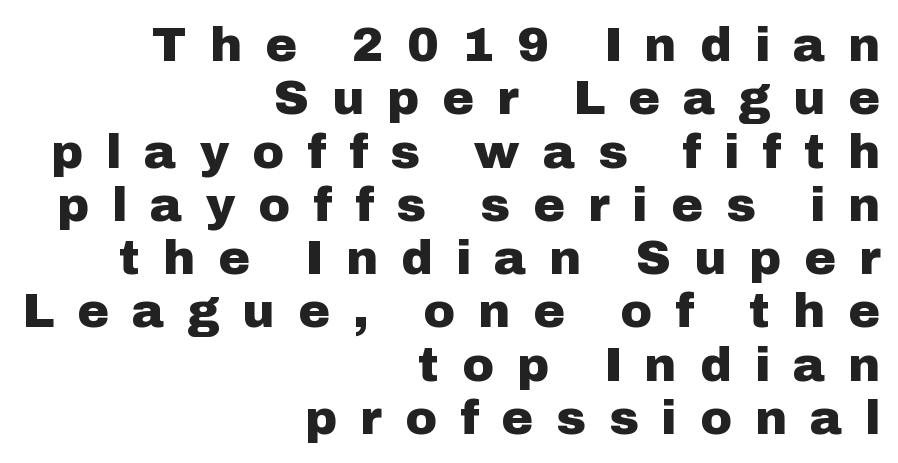
{"serif": "no", "italic": "no", "bold": "yes", "weight": "heavy", "width": "normal", "stroke_contrast": "low", "x_height": "medium", "monospaced": "no", "underline": "no", "align": "right", "line_spacing": "tight", "line_spacing_ratio": 1.11, "letter_spacing": "wide", "letter_spacing_em": 0.48, "glyph_px": 48}
